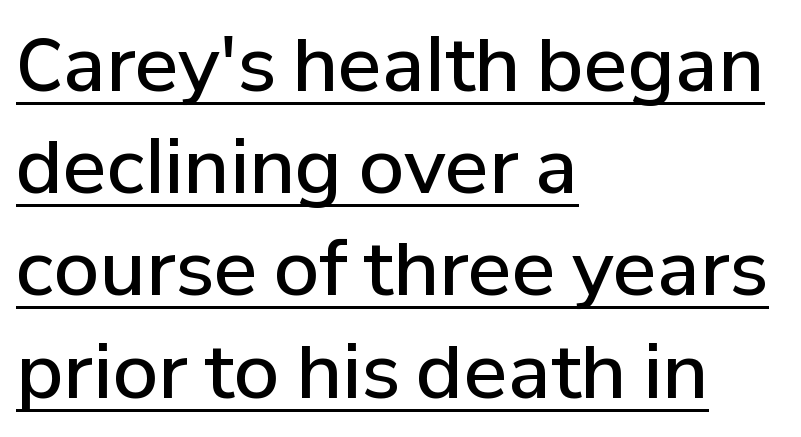
The image shows 73 px semibold sans-serif type, upright; set left-aligned, normal line spacing (1.4x), normal letter spacing, underlined; low stroke contrast and a medium x-height.
